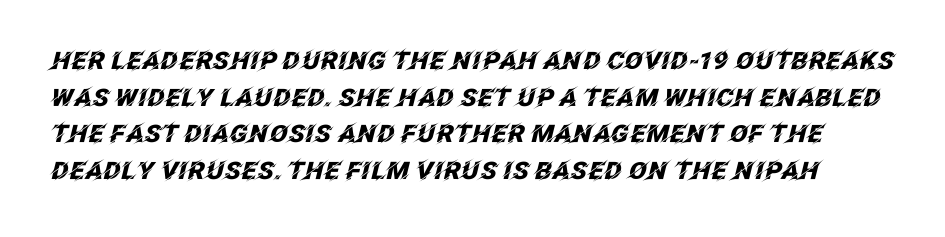
Beneath every word, the page is bare. These lines keep a tight, regular rhythm from letter to letter. Summary of weight: heavy, a full bold. What's the leading like? Ordinary, nothing unusual. Observe the lean: these are italic letterforms.
